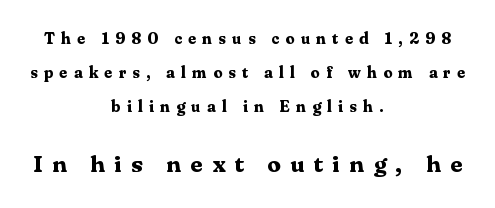
The letters stand upright; this is a roman face. Plenty of ink on the page — the face is bold. Caption: upper text group reduced, lower text group enlarged. Observe the wide spacing: letters keep a clear distance from each other.
